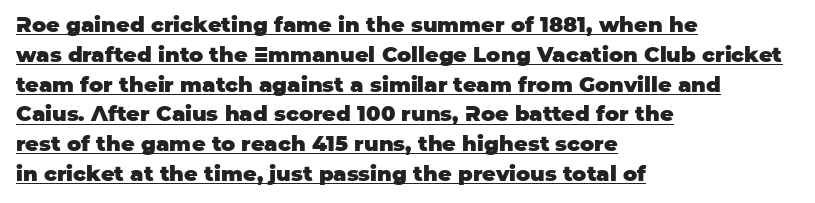
The image shows 21 px bold type, upright; set left-aligned, normal line spacing (1.42x), normal letter spacing, underlined.
